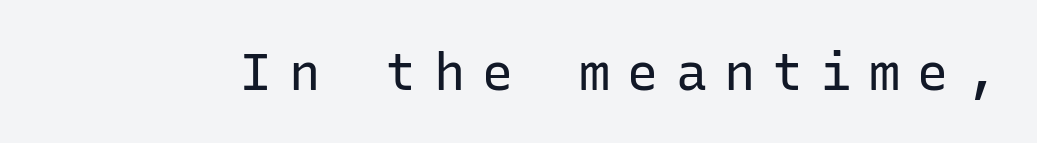
Q: Is the text bold? A: No.
Q: Is the text italic (slanted)? A: No, it is upright.
Q: Is the typeface a serif or a sans-serif typeface? A: Sans-serif.
Q: Is the text underlined? A: No.
Q: Is the spacing between letters normal or unusually wide? A: Unusually wide.
Q: Width (condensed, normal, or wide)? A: Normal.
Q: Stroke contrast? A: Low.
Q: x-height? A: Medium.
Q: Monospaced? A: Yes.
